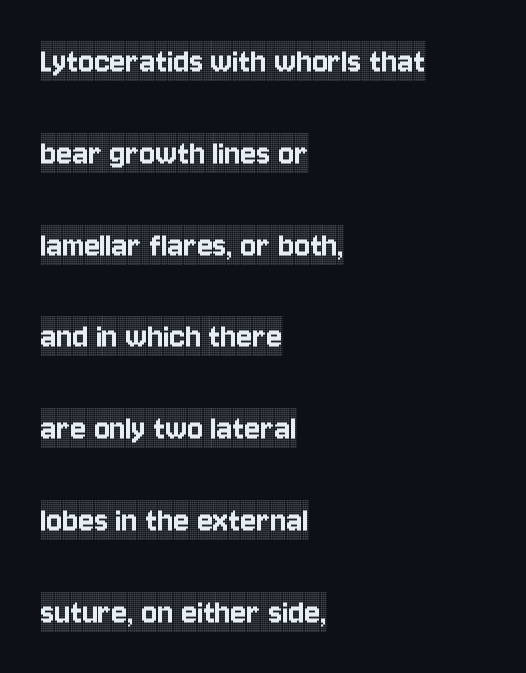
{"serif": "yes", "italic": "no", "width": "condensed", "x_height": "large", "monospaced": "no", "underline": "no", "align": "left", "line_spacing": "loose", "line_spacing_ratio": 2.48, "letter_spacing": "normal", "letter_spacing_em": 0.0, "glyph_px": 37}
